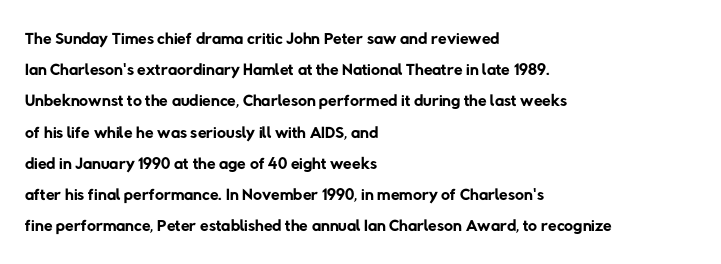
Q: Is the text bold? A: No.
Q: Is the text underlined? A: No.
Q: How is the paragraph aligned? A: Left-aligned.
Q: Is the spacing between letters normal or unusually wide? A: Normal.
Q: Is the spacing between lines tight, normal or loose? A: Normal.
